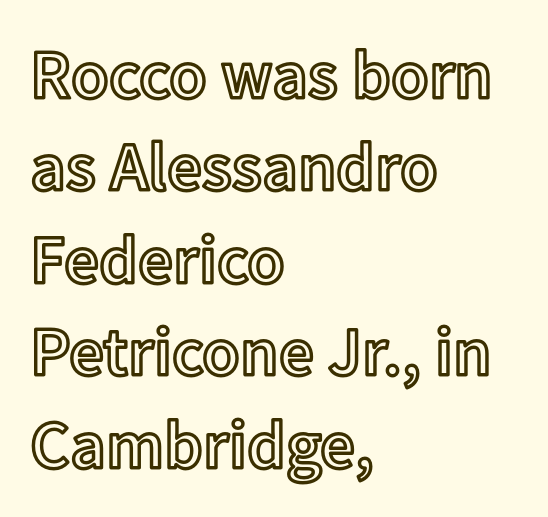
The tracking reads as untouched default to a designer's eye. No word sits above an underline. Reading down the block, your eye returns to a fixed left position each line. Reading down the column, the eye jumps a familiar distance to each next line.
